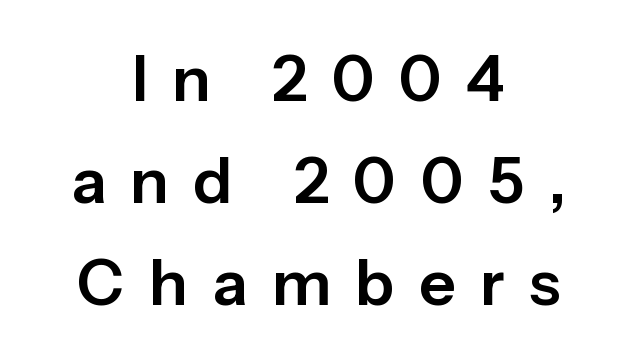
Q: Is the text italic (slanted)? A: No, it is upright.
Q: Is the typeface a serif or a sans-serif typeface? A: Sans-serif.
Q: Is the text underlined? A: No.
Q: How is the paragraph aligned? A: Centered.
Q: Is the spacing between letters normal or unusually wide? A: Unusually wide.
Q: Is the spacing between lines tight, normal or loose? A: Normal.
Q: Width (condensed, normal, or wide)? A: Normal.
Q: Stroke contrast? A: Low.
Q: x-height? A: Medium.
Q: Monospaced? A: No.
